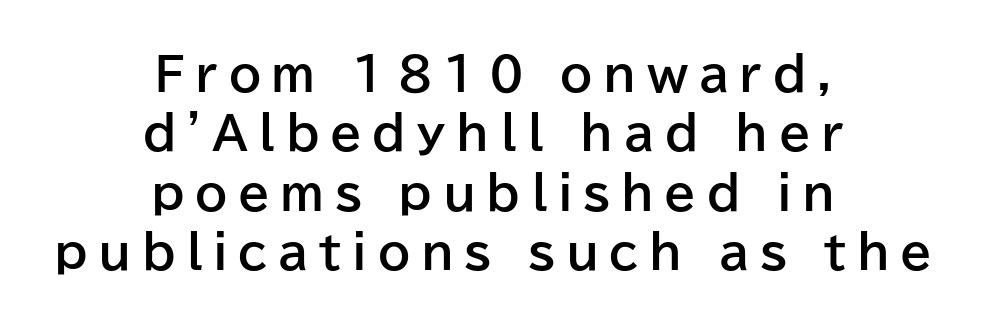
{"serif": "no", "italic": "no", "bold": "yes", "weight": "bold", "width": "normal", "stroke_contrast": "low", "x_height": "medium", "monospaced": "no", "underline": "no", "align": "center", "line_spacing": "normal", "line_spacing_ratio": 1.29, "letter_spacing": "wide", "letter_spacing_em": 0.23, "glyph_px": 46}
